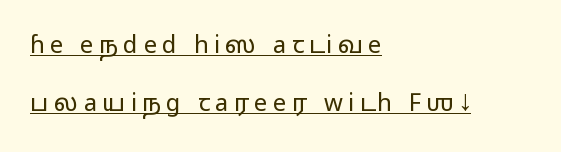
A quiet, ordinary-to-light weight characterises the typeface. This block would shrink considerably if given ordinary leading; it's expanded now. Here the glyphs are tracked loosely, breaking word shapes into spaced letters. Do the letters lean? They stand straight. These lines are set flush left with a ragged right edge.
